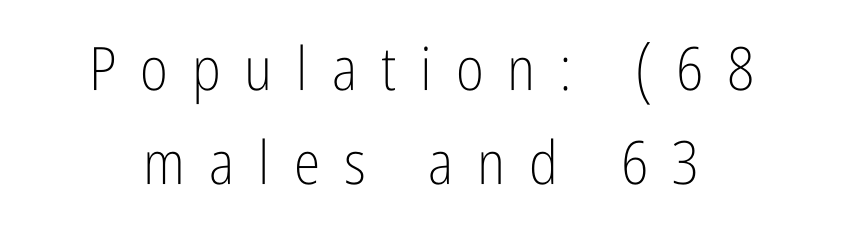
{"serif": "no", "italic": "no", "bold": "no", "weight": "light", "width": "condensed", "stroke_contrast": "low", "x_height": "medium", "monospaced": "no", "underline": "no", "align": "center", "line_spacing": "normal", "line_spacing_ratio": 1.57, "letter_spacing": "wide", "letter_spacing_em": 0.4, "glyph_px": 60}
